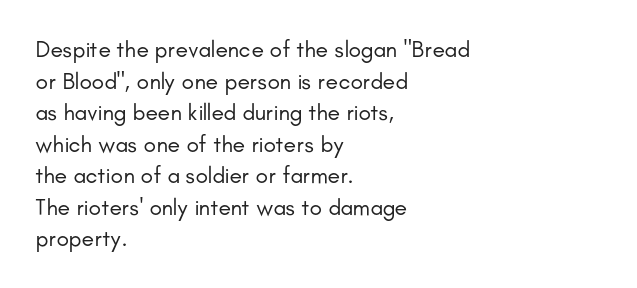
The strokes are not fattened; the text isn't bold. Beneath every word, the page is bare. Every row of glyphs begins at an identical x-position on the left. In terms of posture, this sample is upright.
